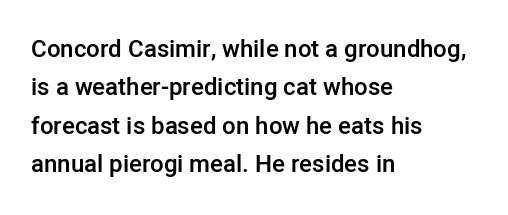
The rendering uses a moderate line-height, typical for paragraphs. How heavy is the stroke? Medium-heavy — a semibold, shy of bold. In CSS terms this would be text-align: left. The glyphs are unaccompanied by any horizontal stroke below them.
